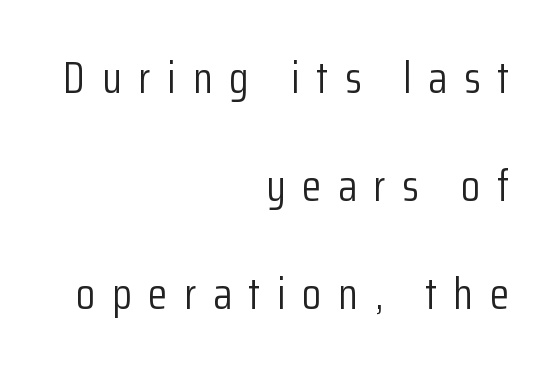
Q: Is the text bold? A: No.
Q: Is the text italic (slanted)? A: No, it is upright.
Q: Is the typeface a serif or a sans-serif typeface? A: Sans-serif.
Q: Is the text underlined? A: No.
Q: How is the paragraph aligned? A: Right-aligned.
Q: Is the spacing between letters normal or unusually wide? A: Unusually wide.
Q: Is the spacing between lines tight, normal or loose? A: Loose.
Q: Width (condensed, normal, or wide)? A: Condensed.
Q: Stroke contrast? A: Low.
Q: x-height? A: Medium.
Q: Monospaced? A: No.
